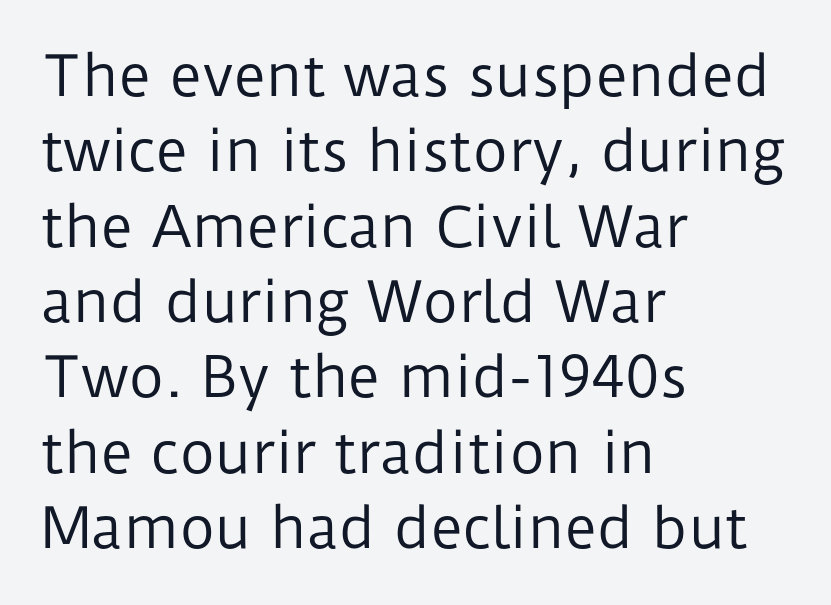
The image shows 55 px regular-weight sans-serif type, upright; set left-aligned, normal line spacing (1.37x), normal letter spacing, not underlined; low stroke contrast and a medium x-height.
